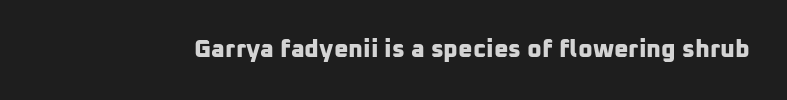
Q: Is the text bold? A: Yes.
Q: Is the text underlined? A: No.
Q: Is the spacing between letters normal or unusually wide? A: Normal.
